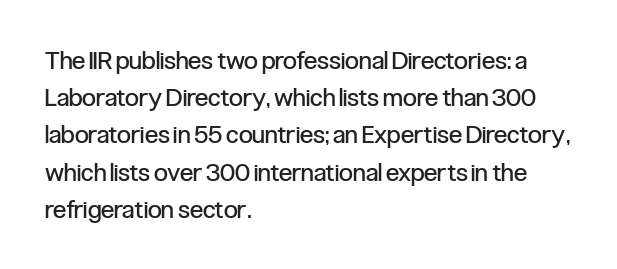
{"italic": "no", "bold": "no", "underline": "no", "align": "left", "line_spacing": "normal", "line_spacing_ratio": 1.49, "letter_spacing": "normal", "letter_spacing_em": 0.0, "glyph_px": 25}
